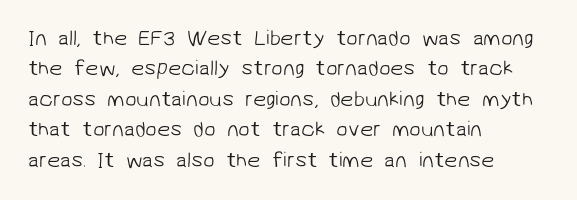
{"bold": "no", "underline": "no", "align": "left", "line_spacing": "normal", "line_spacing_ratio": 1.45, "letter_spacing": "normal", "letter_spacing_em": 0.0, "glyph_px": 21}
